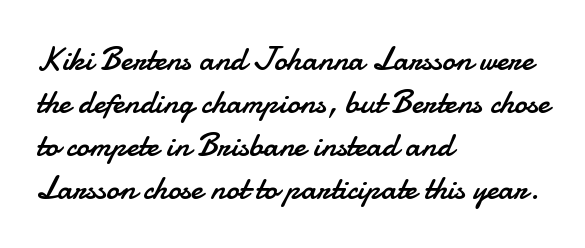
{"serif": "no", "bold": "no", "weight": "regular", "width": "normal", "stroke_contrast": "low", "x_height": "small", "monospaced": "no", "underline": "no", "align": "left", "line_spacing": "normal", "line_spacing_ratio": 1.3, "letter_spacing": "normal", "letter_spacing_em": 0.0, "glyph_px": 33}
